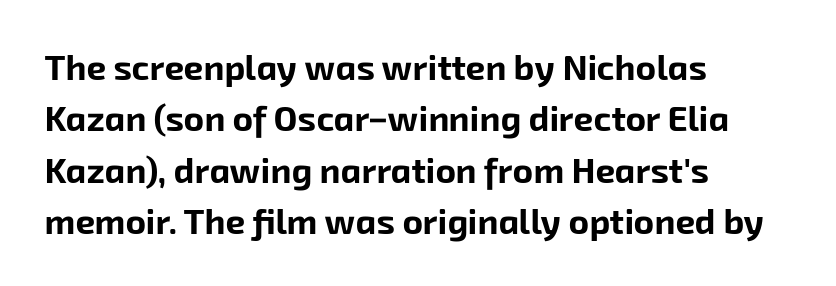
The image shows 35 px bold sans-serif type; set left-aligned, normal line spacing (1.47x), normal letter spacing, not underlined; low stroke contrast and a medium x-height.
